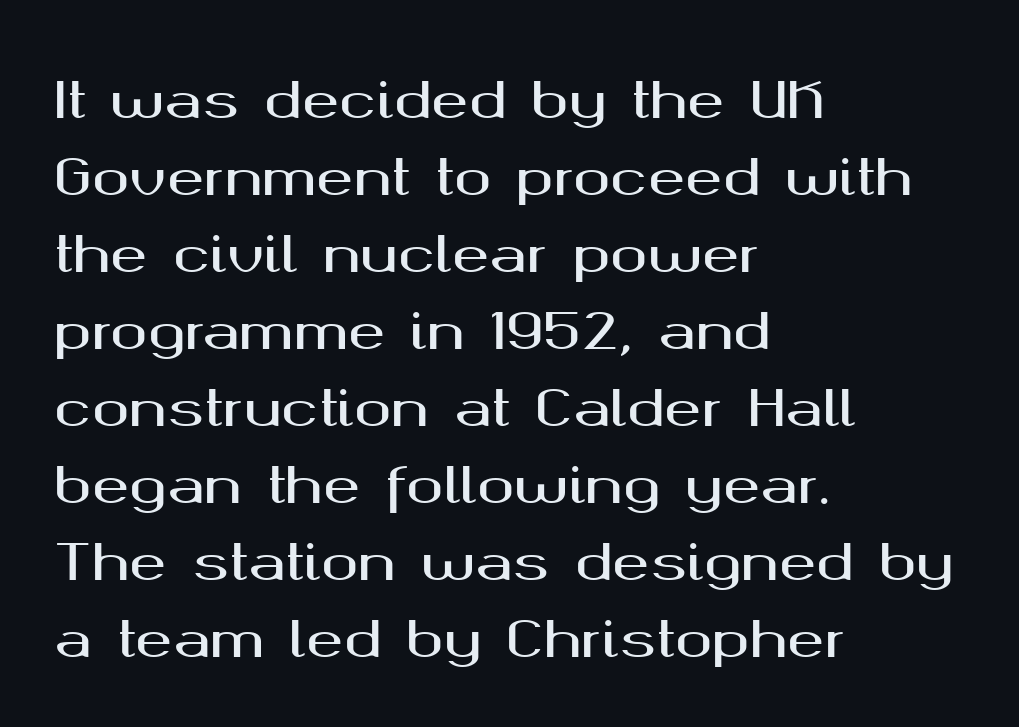
{"serif": "no", "italic": "no", "width": "wide", "stroke_contrast": "medium", "x_height": "medium", "monospaced": "no", "underline": "no", "align": "left", "line_spacing": "normal", "line_spacing_ratio": 1.54, "letter_spacing": "normal", "letter_spacing_em": 0.0, "glyph_px": 50}
